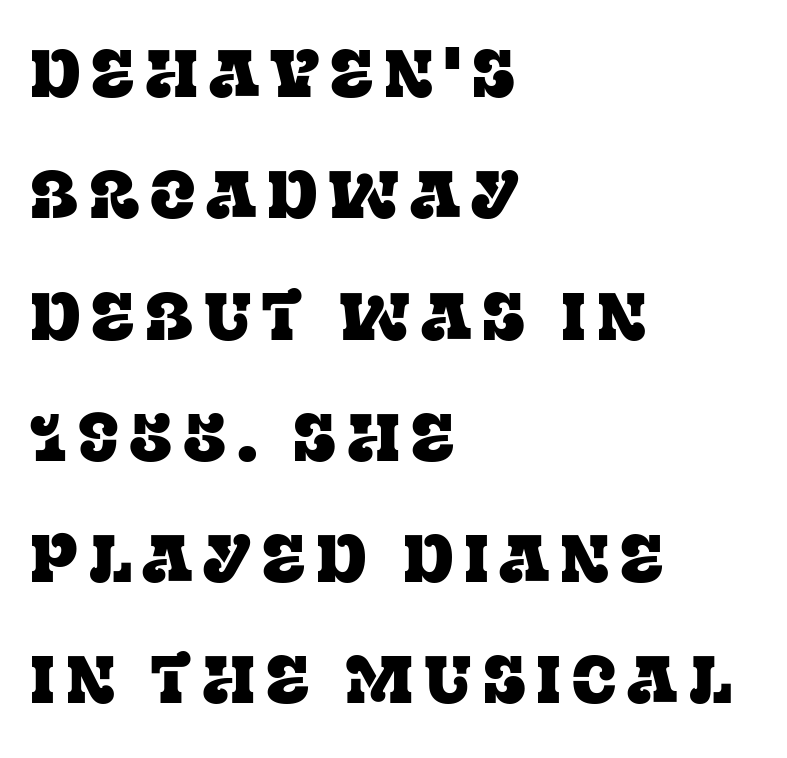
{"serif": "yes", "italic": "no", "width": "normal", "stroke_contrast": "low", "x_height": "large", "monospaced": "no", "underline": "no", "align": "left", "line_spacing_ratio": 1.81, "glyph_px": 67}
